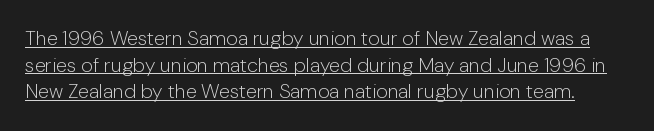
The image shows 20 px text type, upright; set normal line spacing (1.33x), normal letter spacing, underlined.
